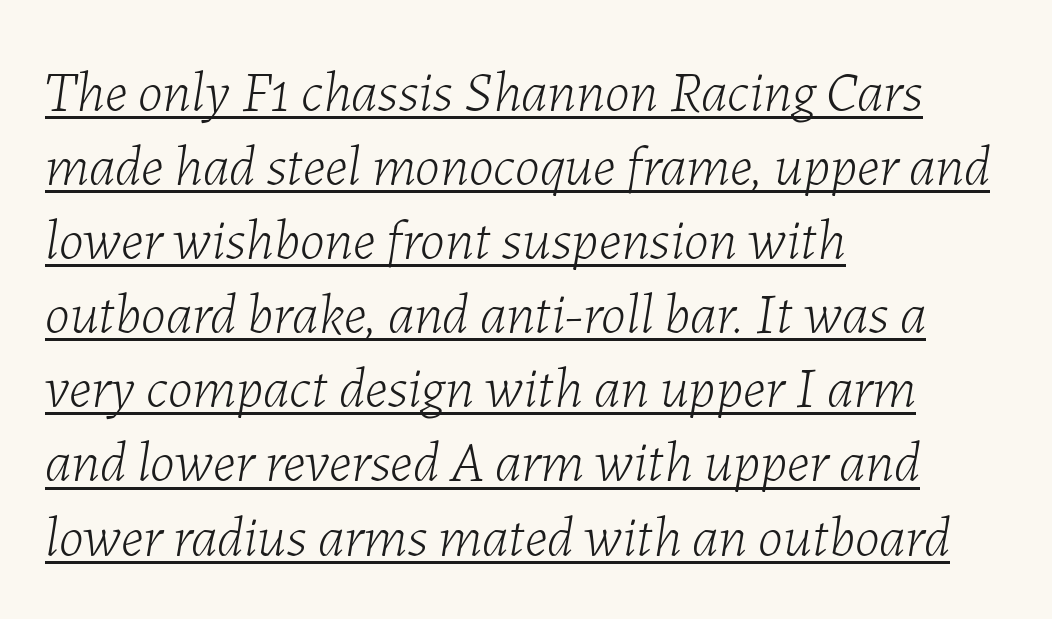
Q: Is the text bold? A: No.
Q: Is the text italic (slanted)? A: Yes, it leans right by about 7 degrees.
Q: Is the text underlined? A: Yes.
Q: How is the paragraph aligned? A: Left-aligned.
Q: Is the spacing between letters normal or unusually wide? A: Normal.
Q: Is the spacing between lines tight, normal or loose? A: Normal.
Q: Width (condensed, normal, or wide)? A: Normal.
Q: Stroke contrast? A: Low.
Q: x-height? A: Medium.
Q: Monospaced? A: No.
